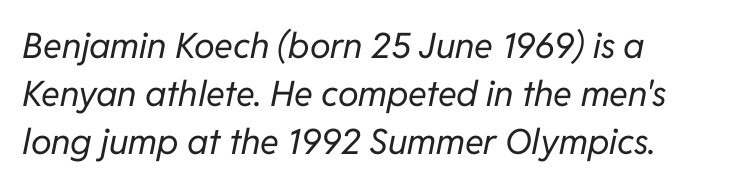
The image shows 35 px regular-weight type, italic (leaning right); set normal line spacing (1.37x), normal letter spacing, not underlined; low stroke contrast and a medium x-height.
